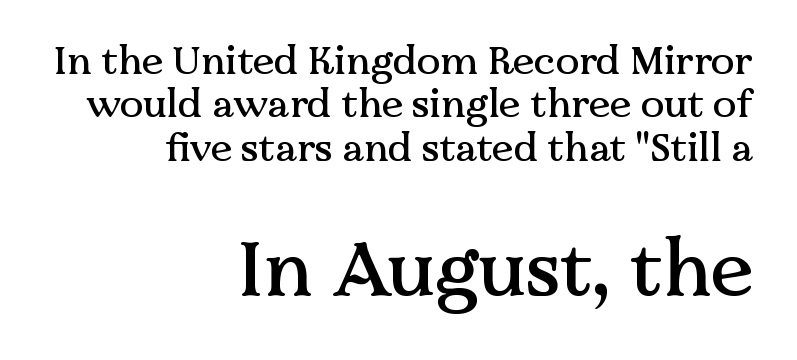
Character widths vary here, with narrow letters taking less room than wide ones. Vertical strokes here are truly vertical. These lines are set flush right with a ragged left edge. These lines keep a tight, regular rhythm from letter to letter.
